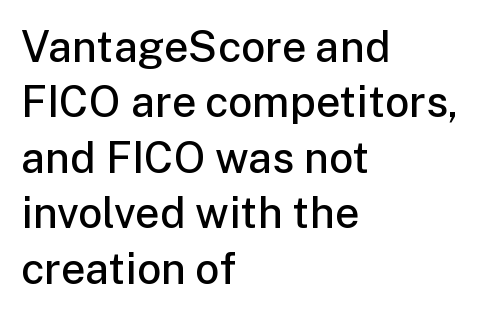
The image shows 43 px semibold sans-serif type, upright; set left-aligned, normal line spacing (1.29x), normal letter spacing, not underlined; low stroke contrast and a medium x-height.
